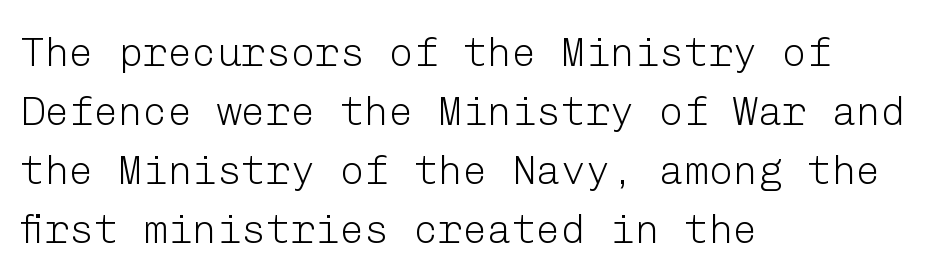
Type style note: lacks serifs. The strip under each line holds only bare page. Compared with a typical body face, this is equally light or lighter still. If you drew a ruler down the left edge, every line would touch it. Successive baselines arrive at the customary interval.
